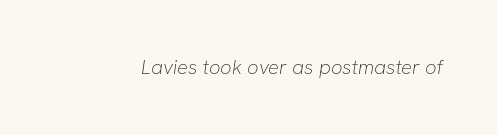
{"bold": "no", "underline": "no", "letter_spacing": "normal", "letter_spacing_em": 0.0, "glyph_px": 20}
